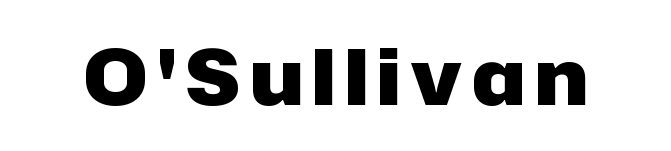
{"serif": "no", "italic": "no", "bold": "yes", "weight": "heavy", "width": "normal", "stroke_contrast": "low", "x_height": "medium", "monospaced": "no", "underline": "no", "glyph_px": 77}
